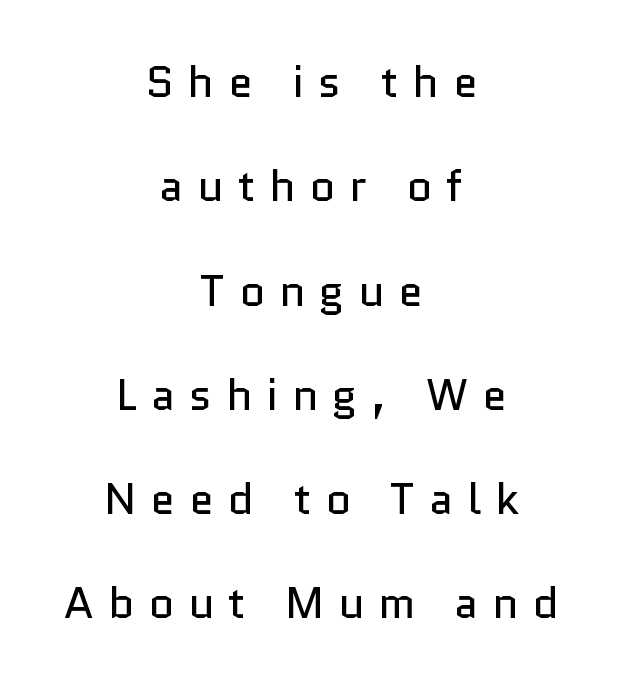
Stroke thickness stays within the range of a standard reading face or lighter. Underline: absent. The letters advance in unequal steps, a hallmark of proportional type. The rendering positions every line midway between the sides.
